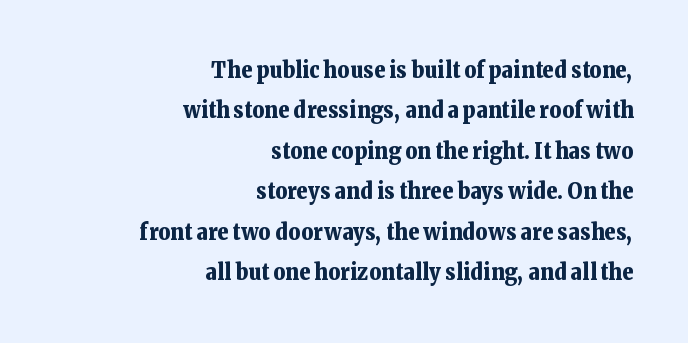
In CSS terms this would be text-align: right. Letter spacing: default. Anything drawn beneath the words? Only blank space. The font is running at its bold setting. The type sits square on the baseline with zero lean.
